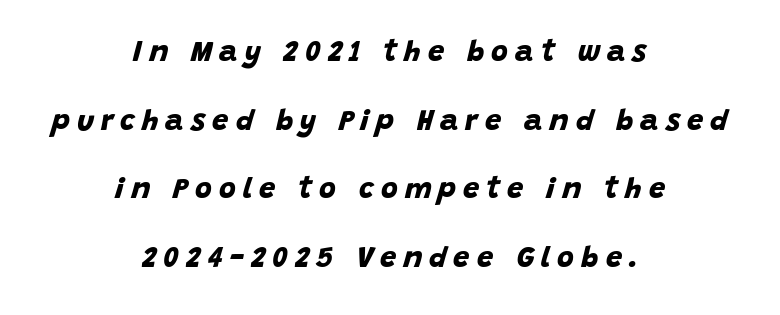
The image shows 29 px bold sans-serif type; set centered, loose line spacing (2.37x), unusually wide letter spacing (+0.24 em), not underlined; low stroke contrast and a large x-height.
